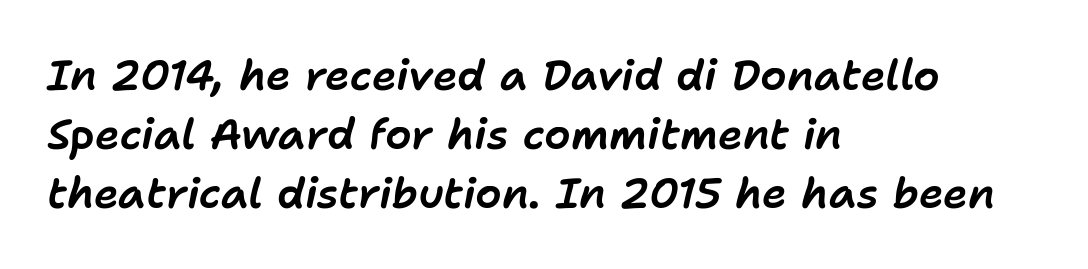
The image shows 42 px text type, italic (leaning right); set left-aligned, normal line spacing (1.4x), normal letter spacing, not underlined; low stroke contrast and a medium x-height.
